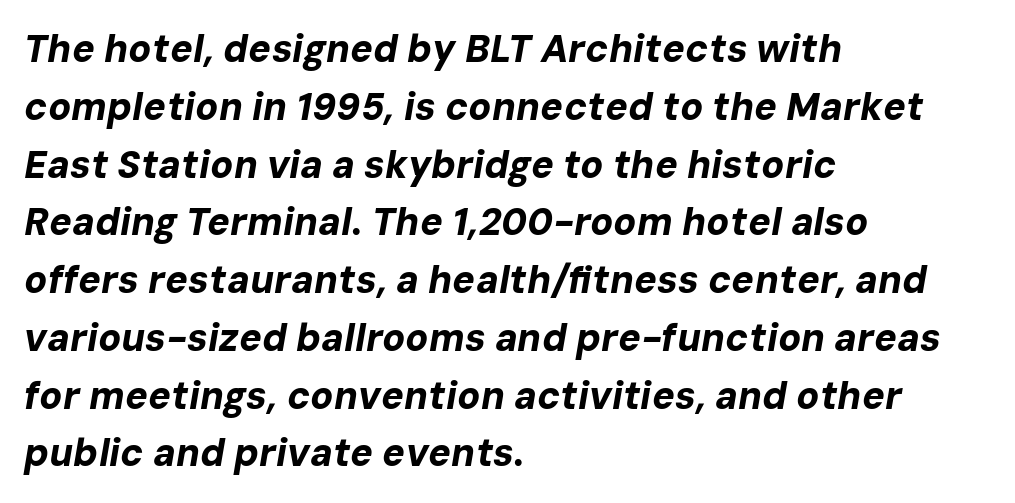
These lines were composed using italics. Typographic density is high because the face is bold. Typeset ragged right — the left edge is the straight one. Proportional: the letters do not fall into vertical columns.
